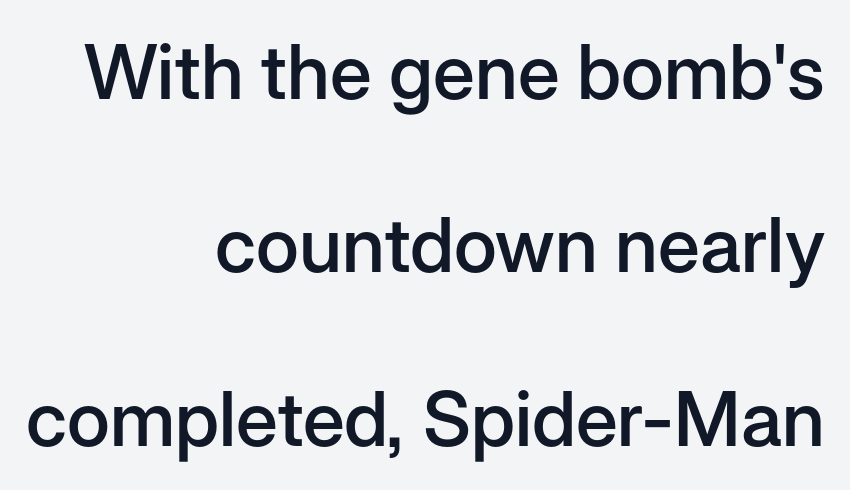
{"serif": "no", "italic": "no", "bold": "semi", "weight": "semibold", "width": "normal", "stroke_contrast": "low", "x_height": "medium", "monospaced": "no", "underline": "no", "align": "right", "line_spacing": "loose", "line_spacing_ratio": 2.28, "letter_spacing": "normal", "letter_spacing_em": 0.0, "glyph_px": 76}
